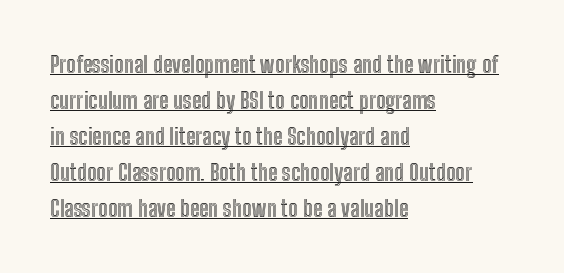
The image shows 23 px text type, upright; set left-aligned, normal line spacing (1.57x), normal letter spacing, underlined.
